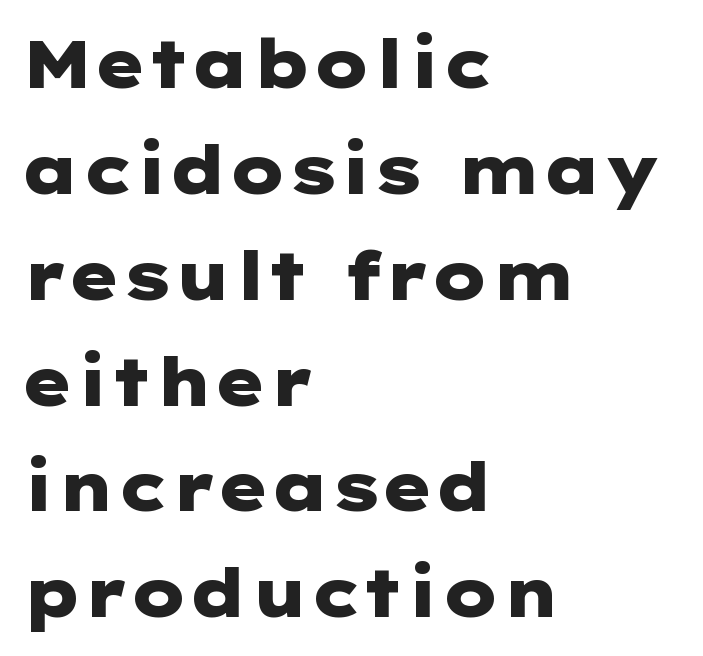
What's the leading like? Ordinary, nothing unusual. The space directly below the letters is spotless. Caption: standard tracking, unaltered. Visually the block forms a straight wall on the left and a jagged coastline on the right. Posture: straight, roman, zero tilt. Check where the strokes stop: nothing finishes them off — pure sans.
